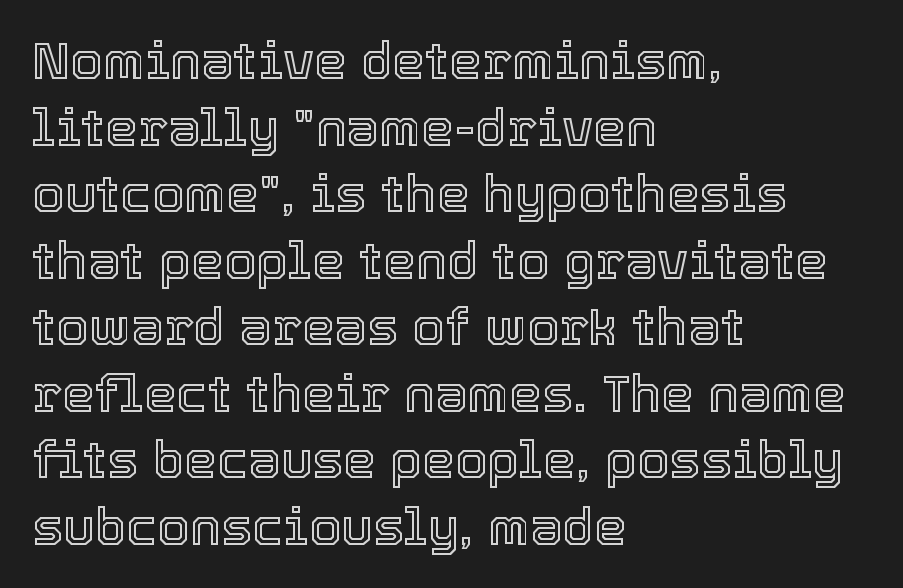
Clear beneath every line of the passage. Line starts are locked; line ends wander. Students, observe: this is what conventionally led text looks like. Proportional: the letters do not fall into vertical columns. Between one letter and the next there's only the usual sliver of space. Style check: upright.
